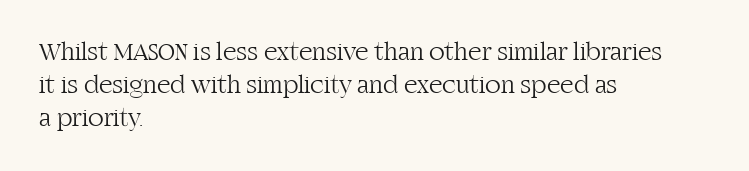
The image shows 26 px text type, upright; set left-aligned, normal line spacing (1.26x), normal letter spacing, not underlined.
